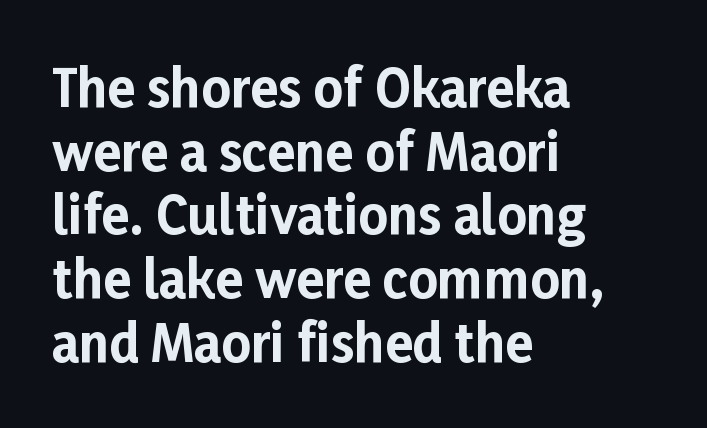
The letters sit at their default tracking, neither squeezed nor spread. Italic: no, the glyphs are upright roman. Here the designer chose a conventional face with non-uniform glyph widths. Each row of text sits above clean, open space. Does the copy run flush right? No — it runs flush left.
